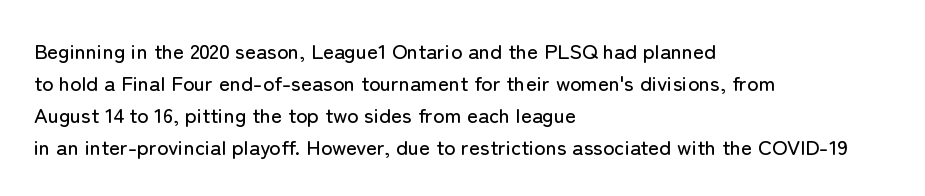
Spacing between characters is what you'd get straight out of the box. This sample is left-justified, so line endings fall wherever the words run out. Has an underline been added? It has not. Evenly set lines give the paragraph a standard silhouette. You can tell it's not italic because the verticals are truly vertical.
